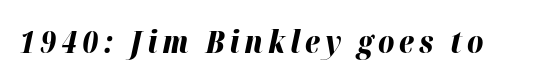
What weight is shown? A full bold with thick strokes. The zone under the glyphs is completely vacant. The rendering uses natural spacing where letterforms have individual widths. Is the type slanted? Yes — the strokes lean at a clear angle.
